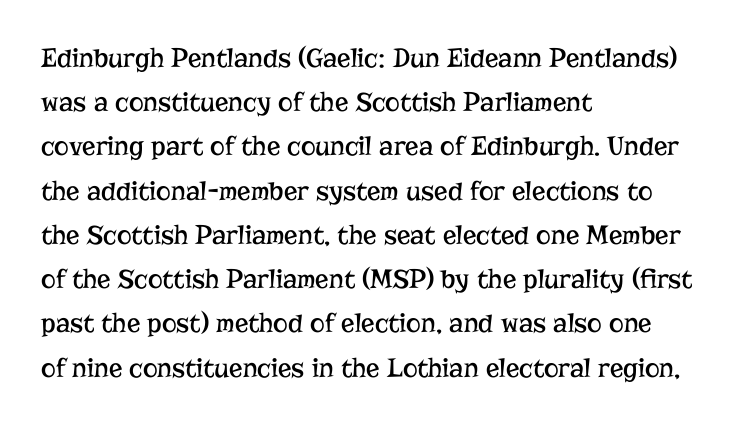
The image shows 28 px regular-weight serif type, upright; set left-aligned, normal line spacing (1.58x), normal letter spacing, not underlined; low stroke contrast and a medium x-height.
